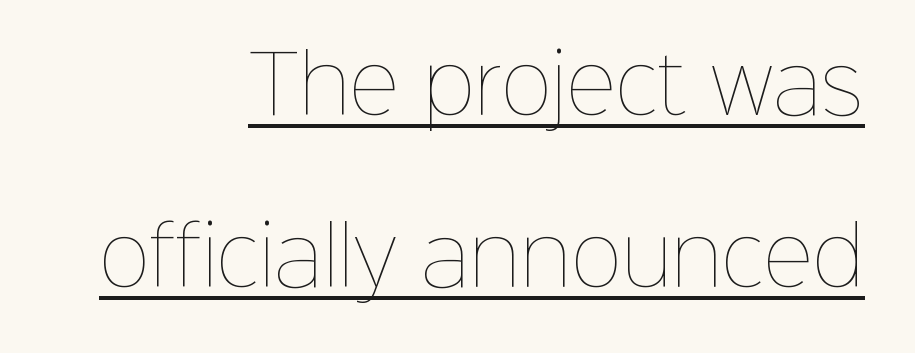
Spacing verdict: proportional, widths tailored to each character. Heft: none added — not bold. A flush-right, rag-left setting is used for this passage. The specimen includes a rule beneath the text block's lines. Does extra space separate the letters? No, they use regular spacing. Widely set lines give the paragraph a tall, airy silhouette.
